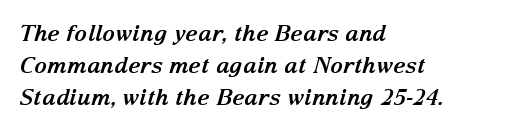
The image shows 22 px bold type, italic (leaning right); set left-aligned, normal line spacing (1.46x), normal letter spacing, not underlined.
